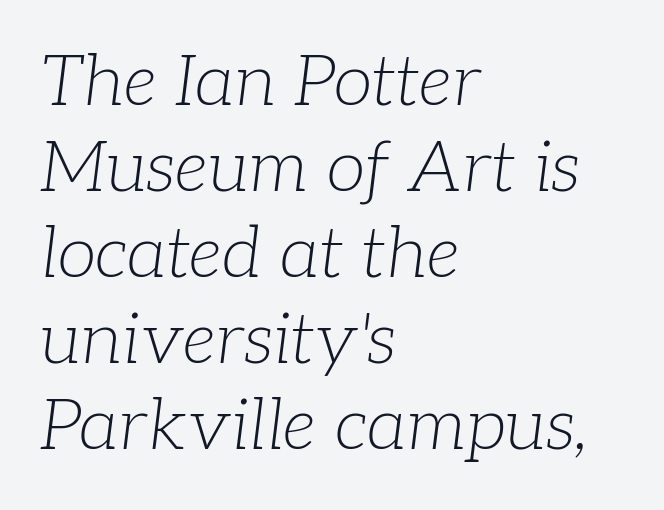
The passage is arranged the way most books set body copy — flush left. When letters slant like this, we call the style italic. The gap between lines stays unmarked. These lines keep a tight, regular rhythm from letter to letter. A typesetter would label this face a serif. Is the type heavy? It reads as light-to-regular instead.
